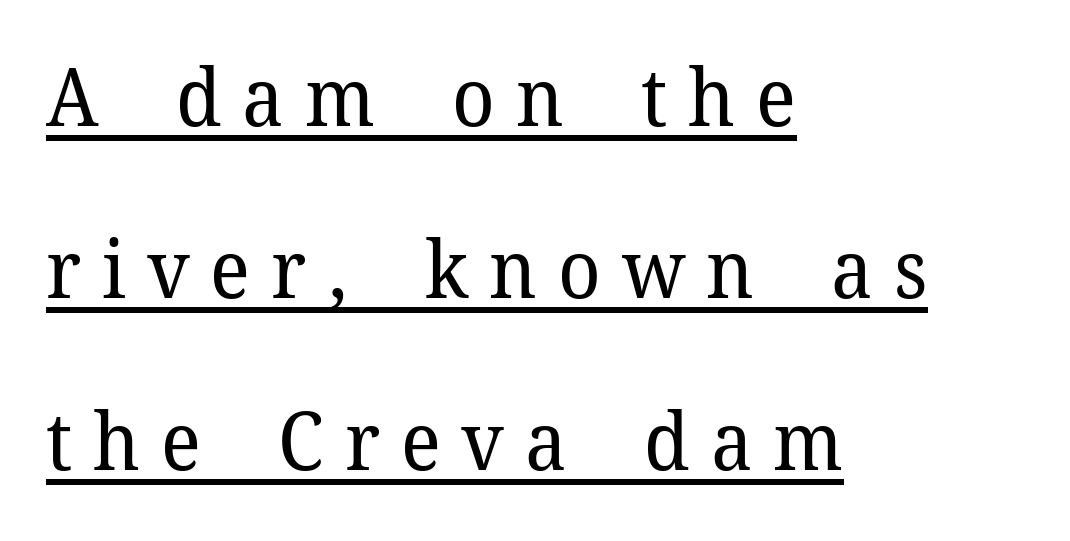
Q: Is the text bold? A: No.
Q: Is the text italic (slanted)? A: No, it is upright.
Q: Is the typeface a serif or a sans-serif typeface? A: Serif.
Q: Is the text underlined? A: Yes.
Q: How is the paragraph aligned? A: Left-aligned.
Q: Is the spacing between letters normal or unusually wide? A: Unusually wide.
Q: Is the spacing between lines tight, normal or loose? A: Loose.
Q: Width (condensed, normal, or wide)? A: Normal.
Q: Stroke contrast? A: Low.
Q: x-height? A: Medium.
Q: Monospaced? A: No.
